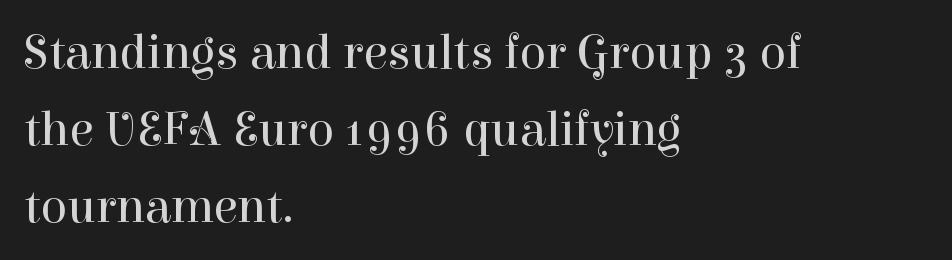
Q: Is the text bold? A: No.
Q: Is the text italic (slanted)? A: No, it is upright.
Q: Is the typeface a serif or a sans-serif typeface? A: Serif.
Q: Is the text underlined? A: No.
Q: How is the paragraph aligned? A: Left-aligned.
Q: Is the spacing between letters normal or unusually wide? A: Normal.
Q: Is the spacing between lines tight, normal or loose? A: Normal.
Q: Width (condensed, normal, or wide)? A: Normal.
Q: Stroke contrast? A: High.
Q: x-height? A: Medium.
Q: Monospaced? A: No.
